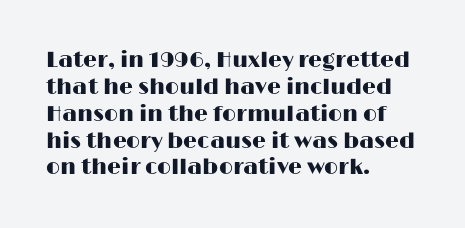
{"italic": "no", "underline": "no", "align": "left", "line_spacing_ratio": 1.22, "letter_spacing": "normal", "letter_spacing_em": 0.0, "glyph_px": 22}
